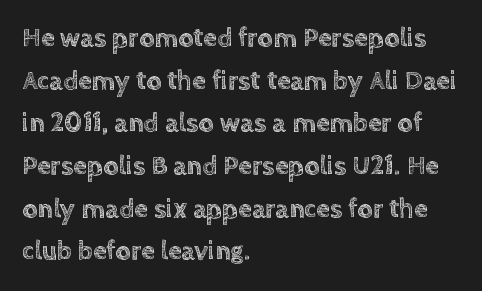
The image shows 27 px text type, upright; set left-aligned, normal line spacing (1.58x), normal letter spacing, not underlined.
